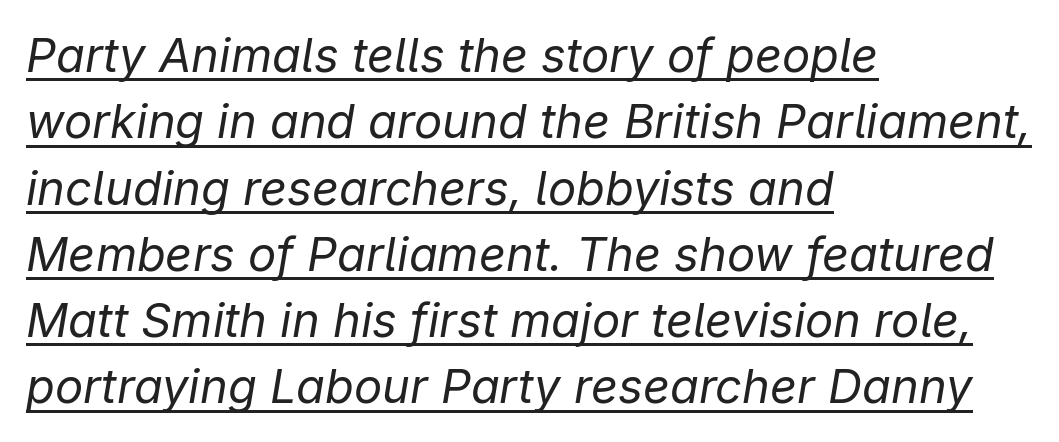
The image shows 47 px regular-weight type, italic (leaning right); set left-aligned, normal line spacing (1.41x), normal letter spacing, underlined; low stroke contrast and a medium x-height.
